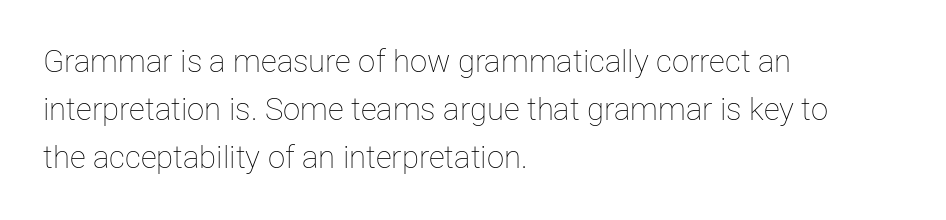
{"italic": "no", "bold": "no", "weight": "thin", "width": "normal", "stroke_contrast": "low", "x_height": "medium", "monospaced": "no", "underline": "no", "align": "left", "line_spacing": "normal", "line_spacing_ratio": 1.55, "letter_spacing": "normal", "letter_spacing_em": 0.0, "glyph_px": 31}
